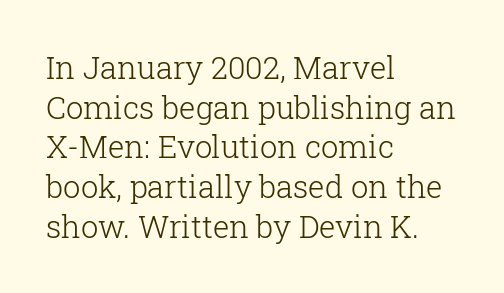
{"serif": "yes", "italic": "no", "bold": "no", "weight": "light", "width": "normal", "stroke_contrast": "low", "x_height": "medium", "monospaced": "no", "underline": "no", "align": "left", "line_spacing": "normal", "line_spacing_ratio": 1.28, "letter_spacing": "normal", "letter_spacing_em": 0.0, "glyph_px": 31}
